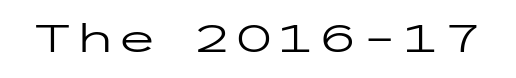
The image shows 38 px regular-weight, wide sans-serif type, upright; set normal letter spacing, not underlined; low stroke contrast and a medium x-height.
